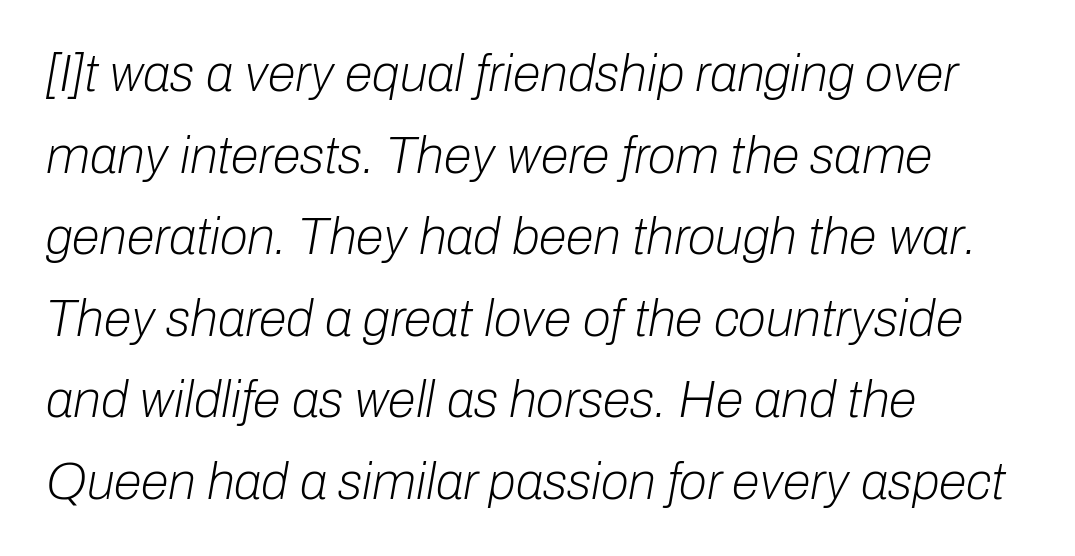
Does the copy run flush right? No — it runs flush left. A typesetter would call this proportional, since set widths differ per character. The typesetting does not lean heavy: it is not bold. Tall strokes in this sample are angled rather than plumb. Does the leading feel generous? No, just average.
